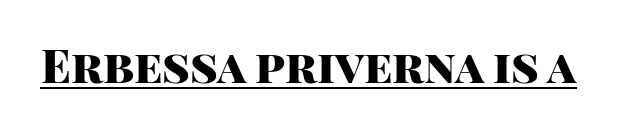
Q: Is the text bold? A: Yes.
Q: Is the text italic (slanted)? A: No, it is upright.
Q: Is the typeface a serif or a sans-serif typeface? A: Sans-serif.
Q: Is the text underlined? A: Yes.
Q: Is the spacing between letters normal or unusually wide? A: Normal.
Q: Width (condensed, normal, or wide)? A: Normal.
Q: Stroke contrast? A: High.
Q: x-height? A: Large.
Q: Monospaced? A: No.
